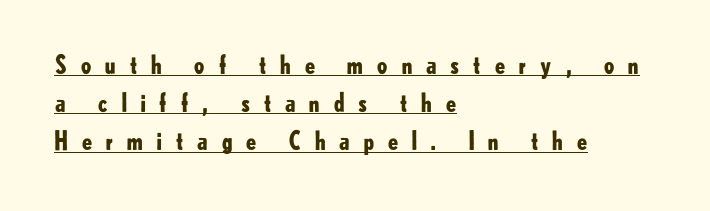
The rendered words wear a rule along their underside. The rendering anchors every line to the left-hand side. Normally led — the rows are evenly, conventionally spaced. Pretty heavy lettering here — definitely bold.
